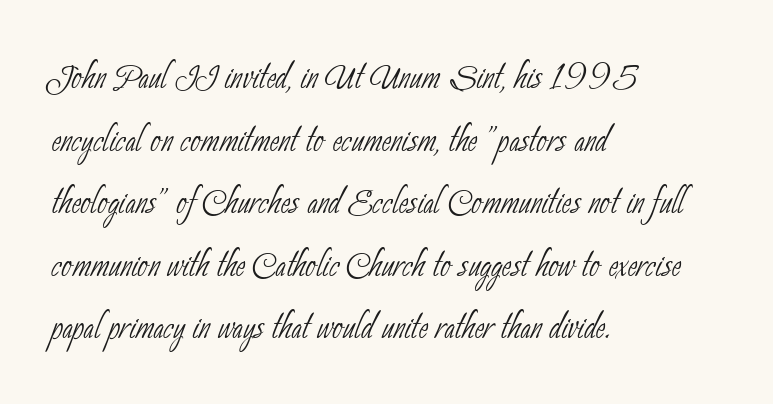
Q: Is the text bold? A: No.
Q: Is the typeface a serif or a sans-serif typeface? A: Sans-serif.
Q: Is the text underlined? A: No.
Q: How is the paragraph aligned? A: Left-aligned.
Q: Is the spacing between letters normal or unusually wide? A: Normal.
Q: Is the spacing between lines tight, normal or loose? A: Normal.
Q: Width (condensed, normal, or wide)? A: Condensed.
Q: Stroke contrast? A: Low.
Q: x-height? A: Small.
Q: Monospaced? A: No.
